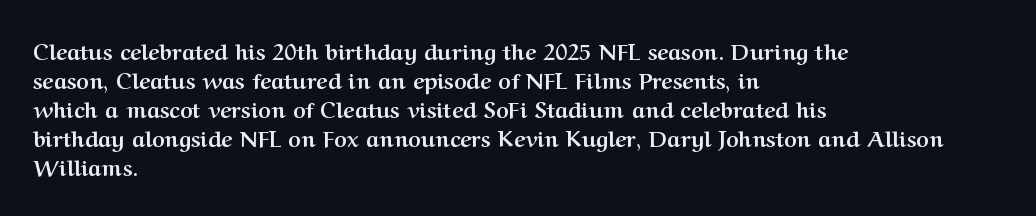
I'd describe the lettering as bold — thick and assertive. Line starts are locked; line ends wander. Nope, not italic — everything's standing straight. Only glyphs here, with clear space below each row.
